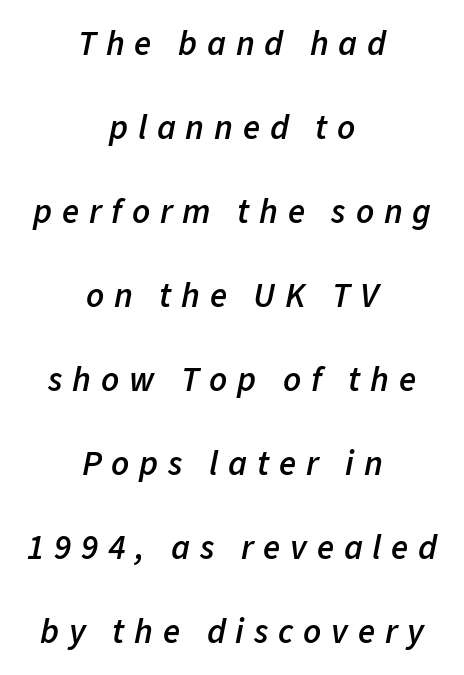
In terms of weight, the rendering is demibold, just under bold. Each new line begins a long way beneath the previous one. The space directly below the letters is spotless. Compared with ordinary roman type, these characters are visibly tilted. Is the letter spacing exaggerated? Yes — the characters are pushed far apart.
